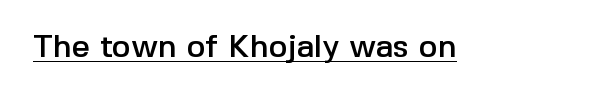
Q: Is the text italic (slanted)? A: No, it is upright.
Q: Is the typeface a serif or a sans-serif typeface? A: Sans-serif.
Q: Is the text underlined? A: Yes.
Q: Is the spacing between letters normal or unusually wide? A: Normal.
Q: Width (condensed, normal, or wide)? A: Normal.
Q: x-height? A: Medium.
Q: Monospaced? A: No.
